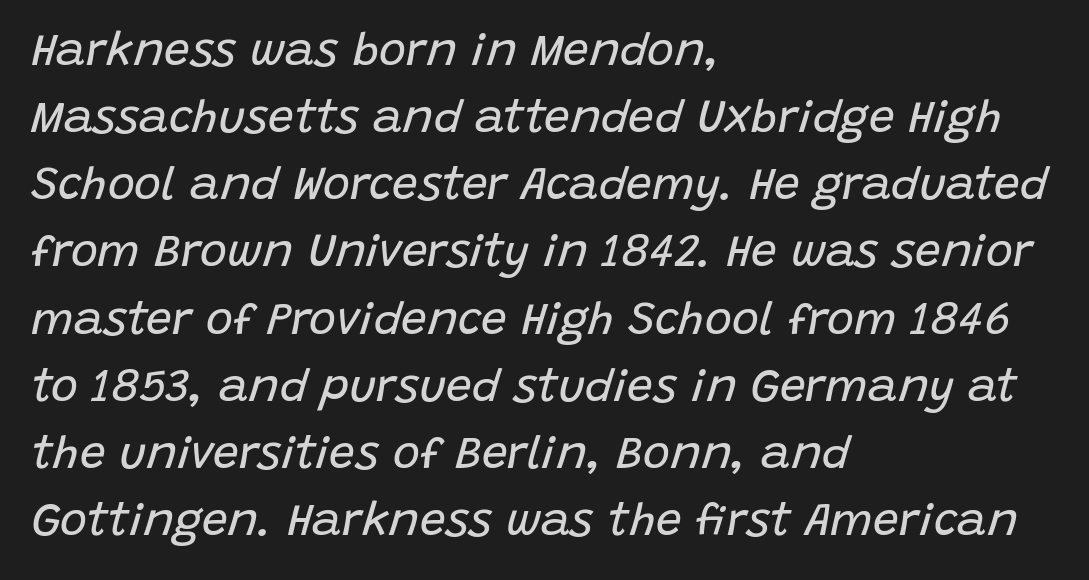
Q: Is the text bold? A: No.
Q: Is the text italic (slanted)? A: Yes, it leans right by about 15 degrees.
Q: Is the text underlined? A: No.
Q: How is the paragraph aligned? A: Left-aligned.
Q: Is the spacing between letters normal or unusually wide? A: Normal.
Q: Is the spacing between lines tight, normal or loose? A: Normal.
Q: Width (condensed, normal, or wide)? A: Normal.
Q: Stroke contrast? A: Low.
Q: x-height? A: Large.
Q: Monospaced? A: No.
